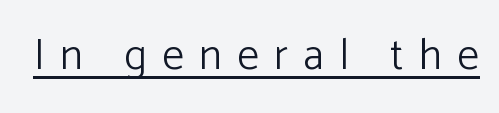
The strokes are not fattened; the text isn't bold. Characters follow at a spacing far wider than the type designer built in. This is roman type, the default non-slanted kind. Honestly, the underline is the first thing you notice here. Think of a printed novel: that variable character pitch is what you see here. The face used here is a sans, in the tradition of grotesques and geometrics.
